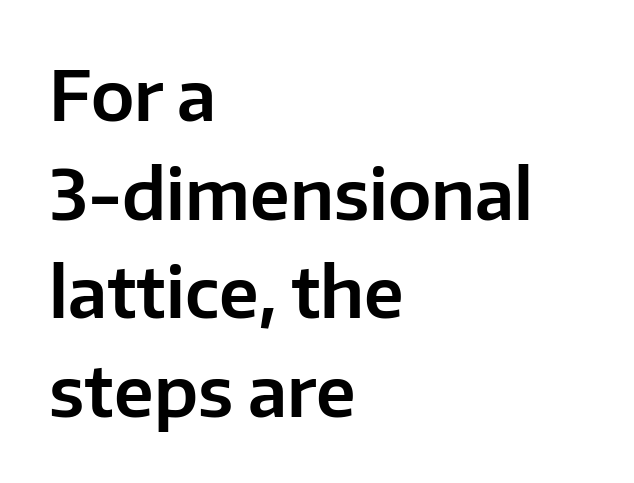
{"serif": "no", "italic": "no", "width": "normal", "stroke_contrast": "low", "x_height": "medium", "monospaced": "no", "underline": "no", "align": "left", "line_spacing": "normal", "line_spacing_ratio": 1.43, "letter_spacing": "normal", "letter_spacing_em": 0.0, "glyph_px": 69}
